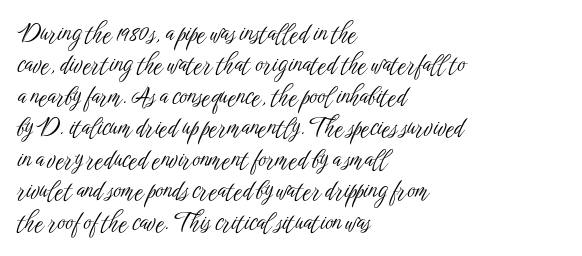
{"bold": "no", "underline": "no", "align": "left", "line_spacing": "normal", "line_spacing_ratio": 1.31, "letter_spacing": "normal", "letter_spacing_em": 0.0, "glyph_px": 24}
